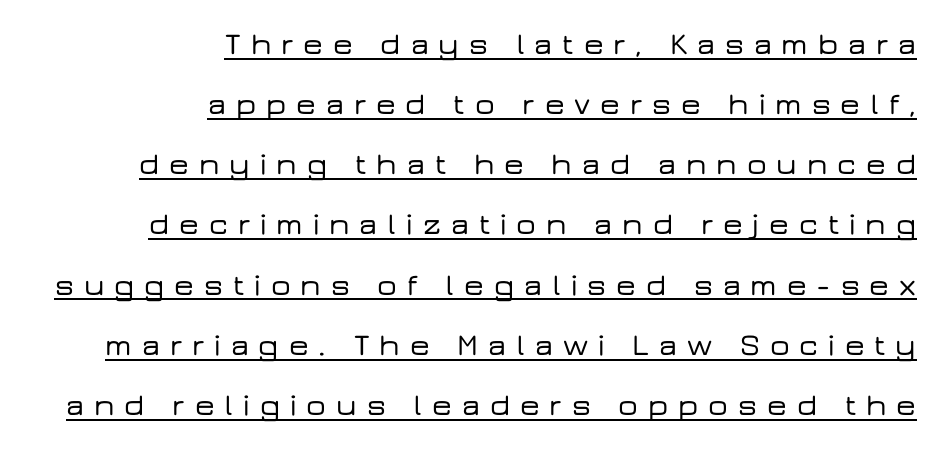
Varying glyph widths throughout — classic text-font behaviour. The rendering anchors every line to the right-hand side. The passage shown is typeset with a sans-serif family. Inter-character spacing is expanded well beyond the font's built-in metrics.
